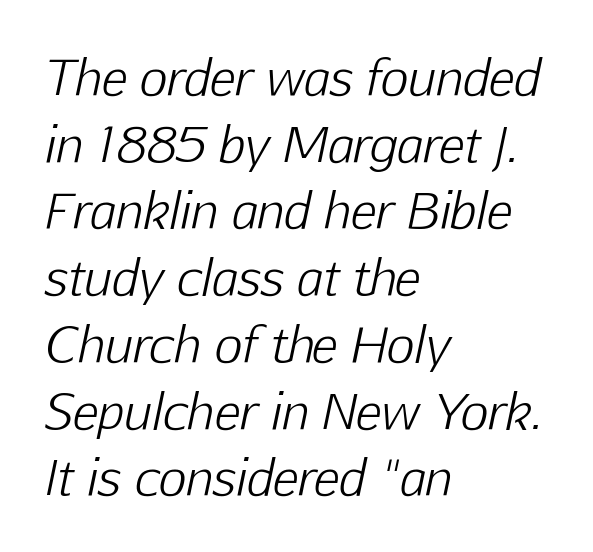
Q: Is the text bold? A: No.
Q: Is the text italic (slanted)? A: Yes, it leans right by about 12 degrees.
Q: Is the text underlined? A: No.
Q: How is the paragraph aligned? A: Left-aligned.
Q: Is the spacing between letters normal or unusually wide? A: Normal.
Q: Is the spacing between lines tight, normal or loose? A: Normal.
Q: Width (condensed, normal, or wide)? A: Normal.
Q: Stroke contrast? A: Low.
Q: x-height? A: Medium.
Q: Monospaced? A: No.
